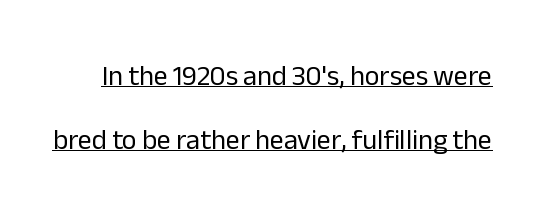
Q: Is the text bold? A: No.
Q: Is the text italic (slanted)? A: No, it is upright.
Q: Is the typeface a serif or a sans-serif typeface? A: Sans-serif.
Q: Is the text underlined? A: Yes.
Q: Is the spacing between letters normal or unusually wide? A: Normal.
Q: Is the spacing between lines tight, normal or loose? A: Loose.
Q: Width (condensed, normal, or wide)? A: Normal.
Q: Stroke contrast? A: Low.
Q: x-height? A: Medium.
Q: Monospaced? A: No.
